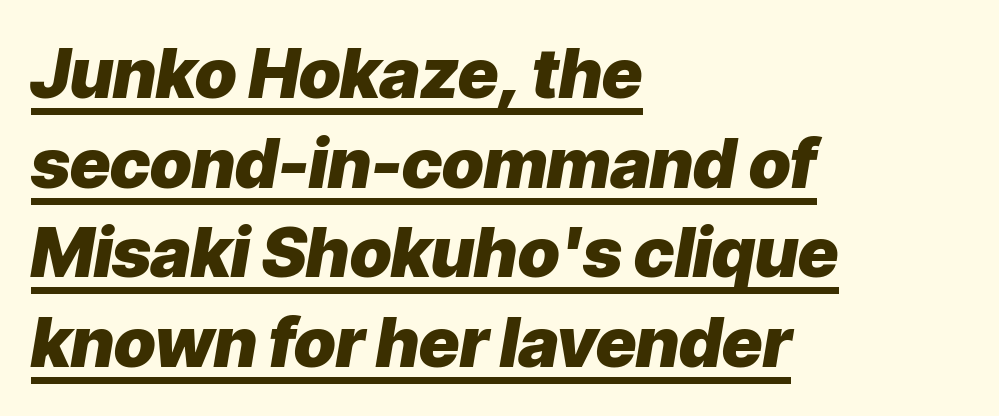
The image shows 69 px heavy type, italic (leaning right); set left-aligned, normal line spacing (1.3x), normal letter spacing, underlined; low stroke contrast and a medium x-height.
